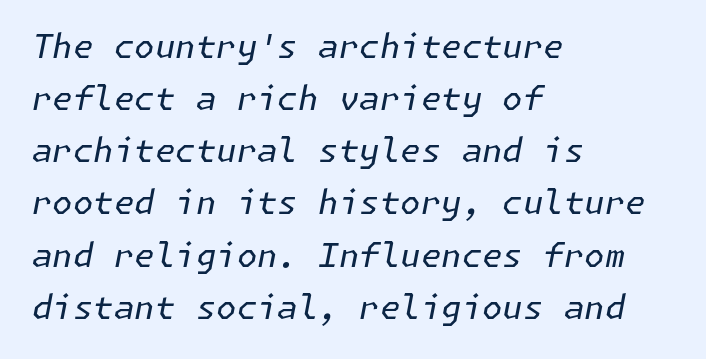
{"italic": "yes", "lean": "right", "slant_degrees": 11, "bold": "no", "weight": "regular", "width": "normal", "stroke_contrast": "low", "x_height": "medium", "underline": "no", "align": "left", "line_spacing": "normal", "line_spacing_ratio": 1.58, "letter_spacing": "normal", "letter_spacing_em": 0.0, "glyph_px": 33}
